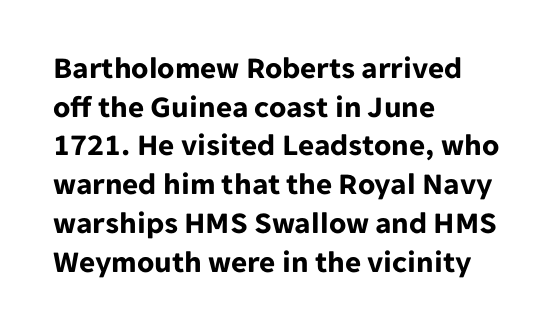
{"serif": "no", "italic": "no", "bold": "yes", "weight": "bold", "width": "normal", "stroke_contrast": "low", "x_height": "medium", "monospaced": "no", "underline": "no", "align": "left", "line_spacing": "normal", "line_spacing_ratio": 1.25, "letter_spacing": "normal", "letter_spacing_em": 0.0, "glyph_px": 31}
